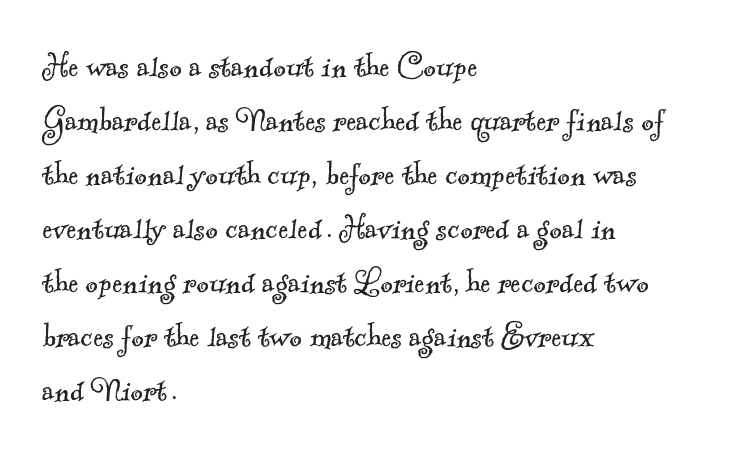
The image shows 38 px light serif type; set left-aligned, normal line spacing (1.42x), normal letter spacing, not underlined; a small x-height.
